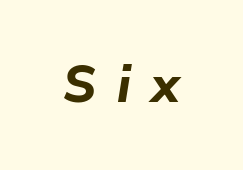
Bare-footed words on every line. Strong, thick strokes mark this as bold type. Compared with typical body copy, the letter spacing here is much looser. Looking at the ascenders, they clearly lean. Spacing verdict: proportional, widths tailored to each character.
